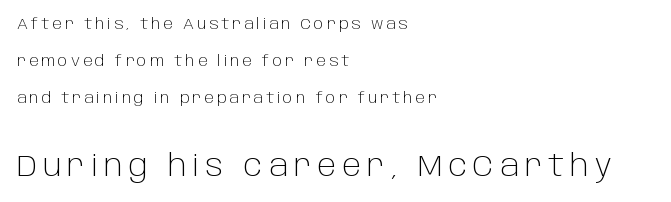
Letterform terminals end flat and unadorned throughout the passage. Italic? Not at all — the glyphs are vertical. Type without underlining. The typesetting does not lean heavy: it is not bold.
